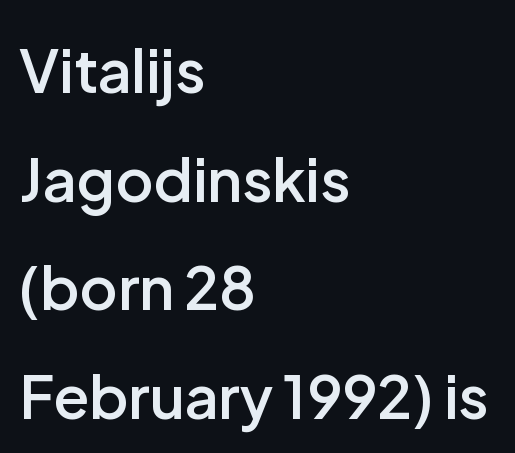
The image shows 59 px semibold sans-serif type, upright; set left-aligned, line spacing 1.84x, normal letter spacing, not underlined; low stroke contrast and a medium x-height.
